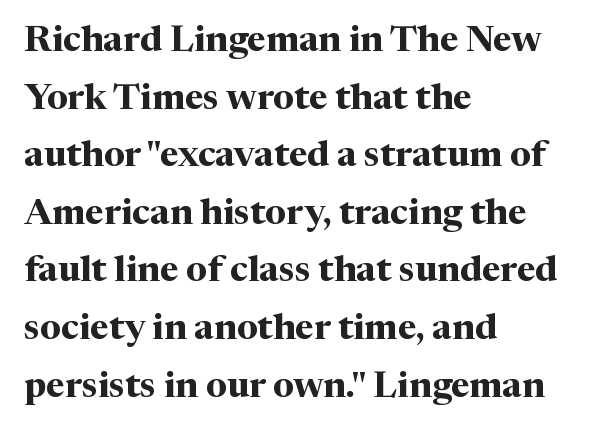
Q: Is the text bold? A: Yes.
Q: Is the text italic (slanted)? A: No, it is upright.
Q: Is the typeface a serif or a sans-serif typeface? A: Serif.
Q: Is the text underlined? A: No.
Q: How is the paragraph aligned? A: Left-aligned.
Q: Is the spacing between letters normal or unusually wide? A: Normal.
Q: Is the spacing between lines tight, normal or loose? A: Normal.
Q: Width (condensed, normal, or wide)? A: Normal.
Q: Stroke contrast? A: Medium.
Q: x-height? A: Medium.
Q: Monospaced? A: No.
